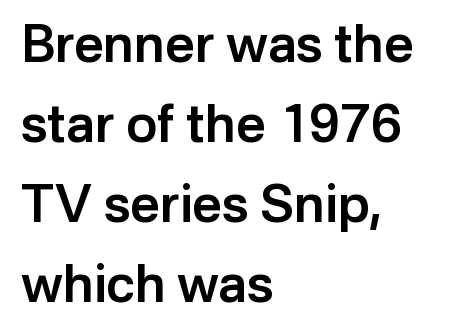
{"serif": "no", "italic": "no", "bold": "semi", "weight": "semibold", "width": "normal", "stroke_contrast": "low", "x_height": "medium", "monospaced": "no", "underline": "no", "align": "left", "line_spacing": "normal", "line_spacing_ratio": 1.54, "letter_spacing": "normal", "letter_spacing_em": 0.0, "glyph_px": 52}
